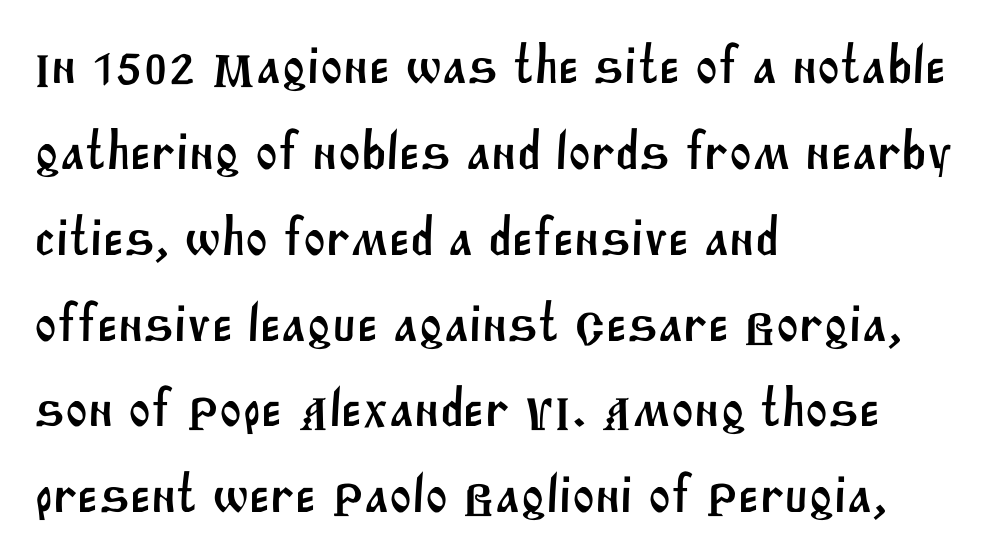
Q: Is the typeface a serif or a sans-serif typeface? A: Sans-serif.
Q: Is the text underlined? A: No.
Q: How is the paragraph aligned? A: Left-aligned.
Q: Is the spacing between letters normal or unusually wide? A: Normal.
Q: Is the spacing between lines tight, normal or loose? A: Normal.
Q: Width (condensed, normal, or wide)? A: Normal.
Q: Stroke contrast? A: Medium.
Q: x-height? A: Large.
Q: Monospaced? A: No.
